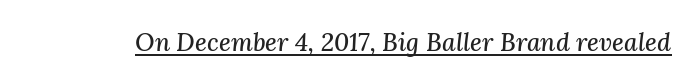
The image shows 25 px text type, italic (leaning right); set normal letter spacing, underlined.
